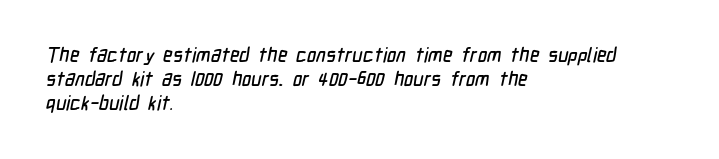
Words appear dense and cohesive because spacing is normal. The text block is weighted toward the left margin, trailing off unevenly rightward. The strip under each line holds only bare page.
